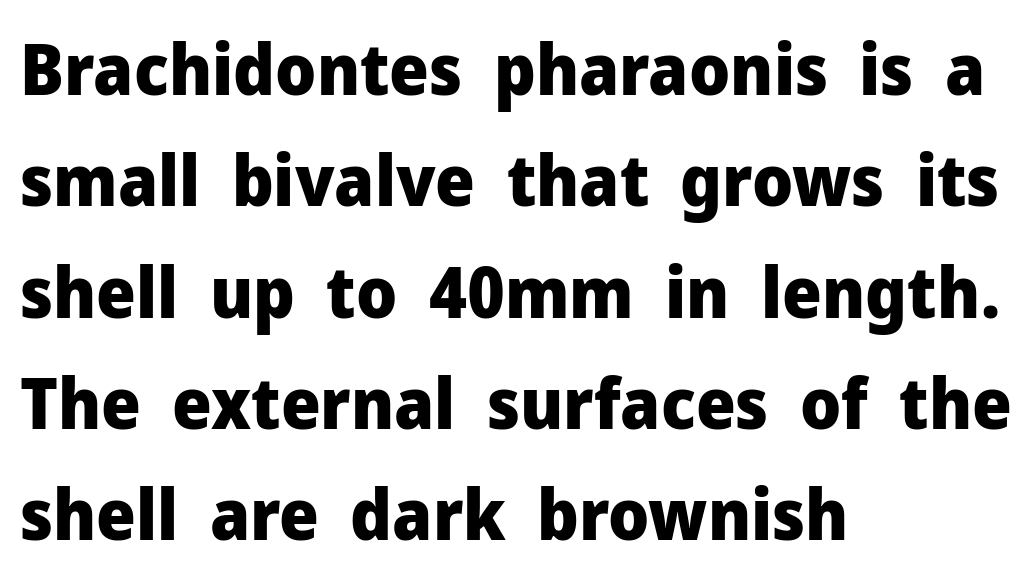
{"serif": "no", "italic": "no", "bold": "yes", "weight": "heavy", "width": "normal", "stroke_contrast": "low", "x_height": "medium", "monospaced": "no", "underline": "no", "align": "left", "line_spacing": "normal", "line_spacing_ratio": 1.59, "letter_spacing": "normal", "letter_spacing_em": 0.0, "glyph_px": 70}
